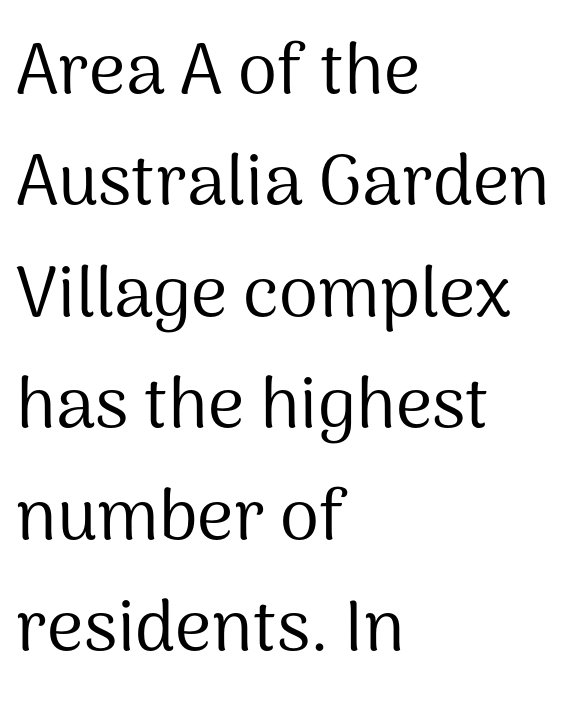
{"serif": "no", "italic": "no", "bold": "no", "weight": "regular", "width": "normal", "stroke_contrast": "medium", "x_height": "medium", "monospaced": "no", "underline": "no", "align": "left", "line_spacing": "normal", "line_spacing_ratio": 1.57, "letter_spacing": "normal", "letter_spacing_em": 0.0, "glyph_px": 71}
